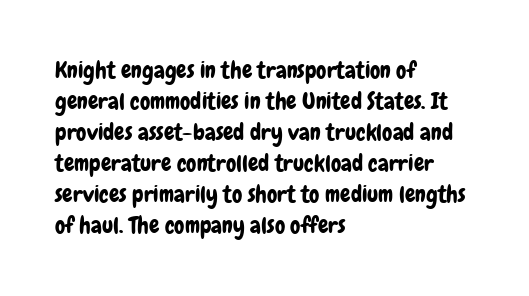
The designer left line spacing at the default. Glance below the letters and you will spot only blank space. The letters sit at their default tracking, neither squeezed nor spread. If you drew a line through each stem, it would be perfectly vertical. The compositor pushed each line to the left boundary.
